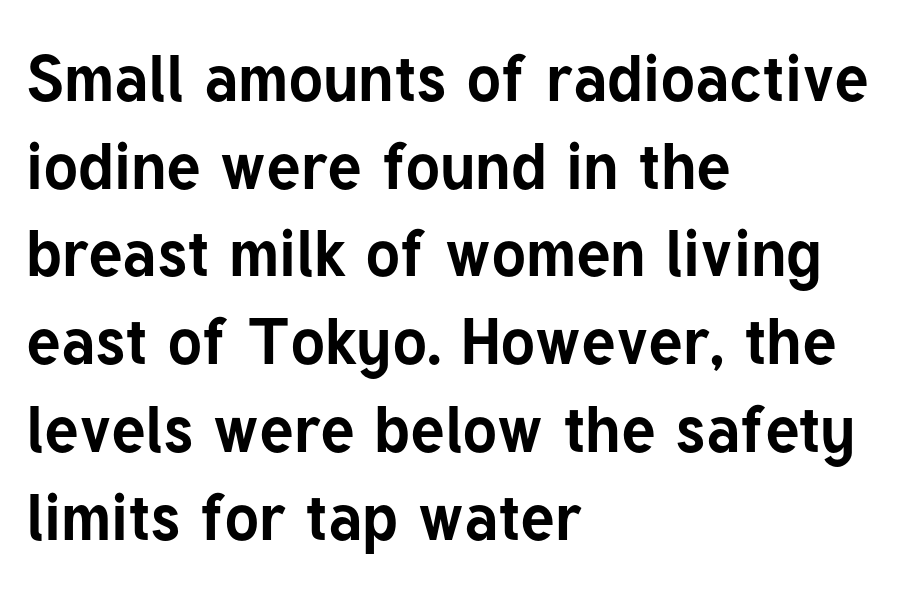
Q: Is the text bold? A: Yes.
Q: Is the text italic (slanted)? A: No, it is upright.
Q: Is the typeface a serif or a sans-serif typeface? A: Sans-serif.
Q: Is the text underlined? A: No.
Q: How is the paragraph aligned? A: Left-aligned.
Q: Is the spacing between letters normal or unusually wide? A: Normal.
Q: Is the spacing between lines tight, normal or loose? A: Normal.
Q: Width (condensed, normal, or wide)? A: Normal.
Q: Stroke contrast? A: Low.
Q: x-height? A: Medium.
Q: Monospaced? A: No.
